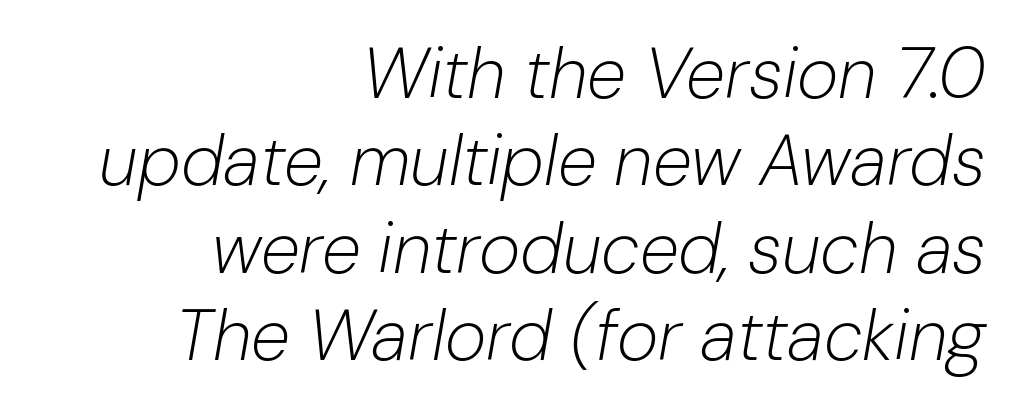
{"italic": "yes", "lean": "right", "slant_degrees": 10, "bold": "no", "weight": "light", "width": "normal", "stroke_contrast": "low", "x_height": "medium", "monospaced": "no", "underline": "no", "align": "right", "line_spacing_ratio": 1.23, "letter_spacing": "normal", "letter_spacing_em": 0.0, "glyph_px": 71}
